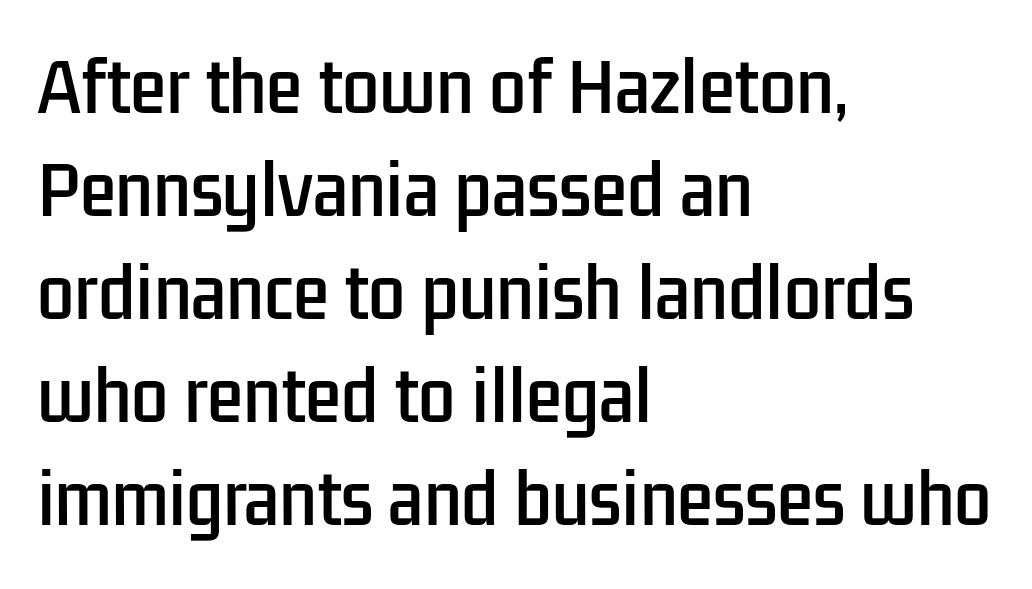
Stroke terminals: plain, sans-serif. In terms of letterspacing, this is plain default setting. Regular leading. Decoration check: the copy has no underline. If you drew a line through each stem, it would be perfectly vertical. Do the characters align in a grid? No, the font is proportional.
